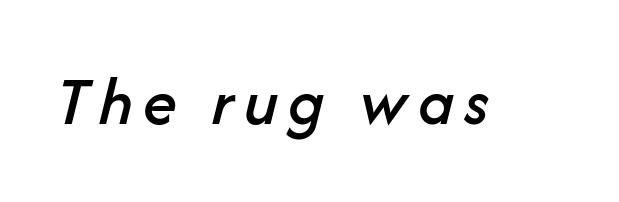
{"italic": "yes", "lean": "right", "slant_degrees": 14, "width": "normal", "stroke_contrast": "low", "x_height": "medium", "monospaced": "no", "underline": "no", "glyph_px": 69}
